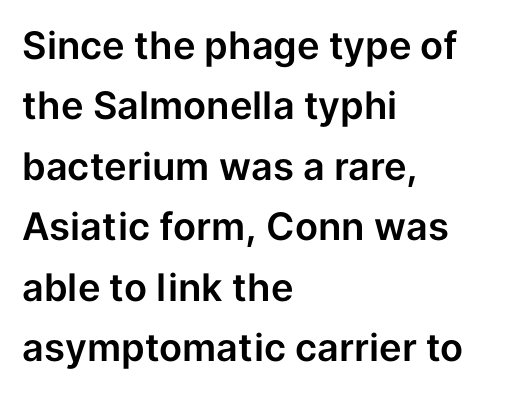
{"serif": "no", "italic": "no", "width": "normal", "stroke_contrast": "low", "x_height": "medium", "monospaced": "no", "underline": "no", "align": "left", "line_spacing": "normal", "line_spacing_ratio": 1.59, "letter_spacing": "normal", "letter_spacing_em": 0.0, "glyph_px": 38}
